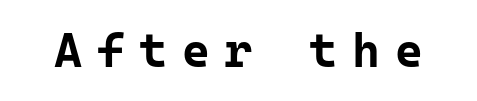
The image shows 48 px bold sans-serif type, upright, monospaced; set unusually wide letter spacing (+0.3 em), not underlined; low stroke contrast and a medium x-height.
